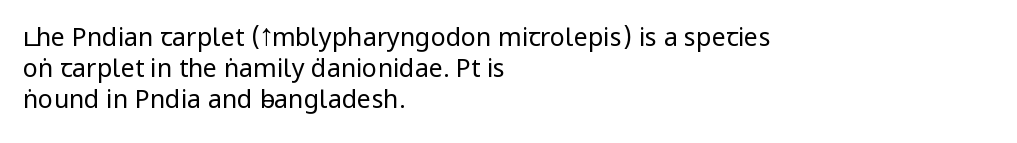
Spacing between characters is what you'd get straight out of the box. Ordinary non-slanted type is in use. The compositor pushed each line to the left boundary. Rows of type keep a routine distance in the vertical direction.
